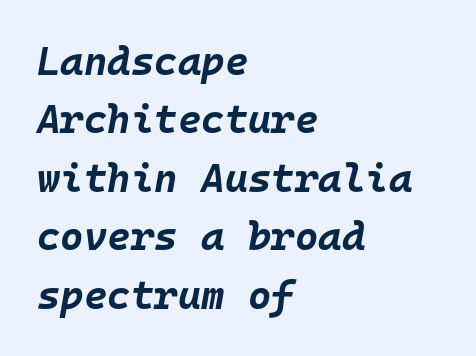
The image shows 40 px bold type, italic (leaning right), monospaced; set left-aligned, normal line spacing (1.46x), normal letter spacing, not underlined; low stroke contrast and a large x-height.
